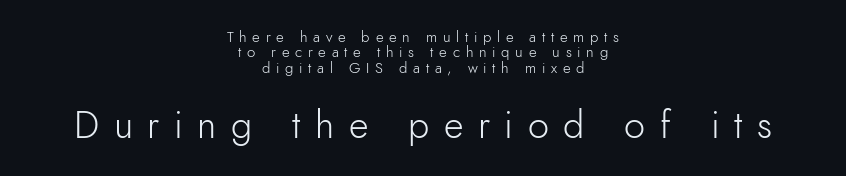
Q: Is the text bold? A: No.
Q: Is the text italic (slanted)? A: No, it is upright.
Q: Is the typeface a serif or a sans-serif typeface? A: Sans-serif.
Q: Is the text underlined? A: No.
Q: How is the paragraph aligned? A: Centered.
Q: Is the spacing between letters normal or unusually wide? A: Unusually wide.
Q: Is the spacing between lines tight, normal or loose? A: Tight.
Q: Which block of text is set in a larger size, the first (top) or the second (bottom)? A: The second (bottom) one.
Q: Width (condensed, normal, or wide)? A: Normal.
Q: x-height? A: Small.
Q: Monospaced? A: No.
